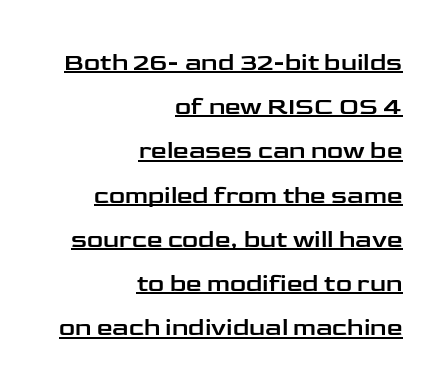
Q: Is the text italic (slanted)? A: No, it is upright.
Q: Is the text underlined? A: Yes.
Q: How is the paragraph aligned? A: Right-aligned.
Q: Is the spacing between letters normal or unusually wide? A: Normal.
